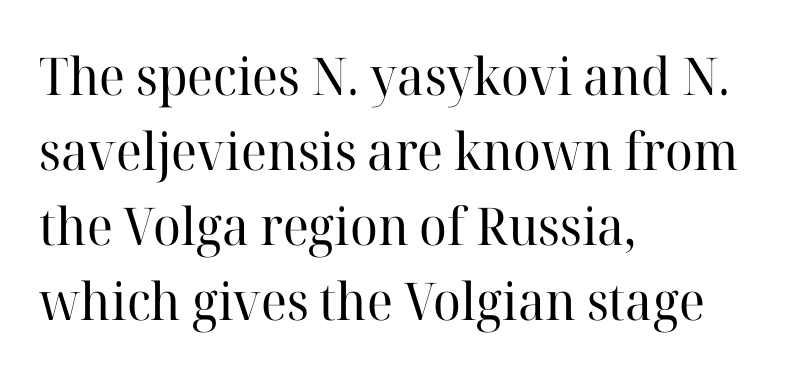
You can tell it's not italic because the verticals are truly vertical. Lines of text with bare space underneath. Each new line begins a customary step beneath the previous one. Each stroke keeps to a modest, everyday thickness or less.
